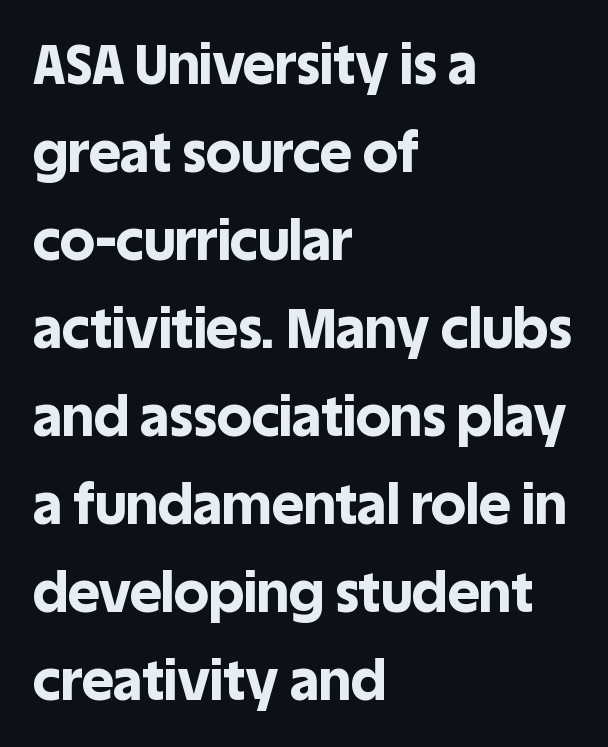
The image shows 55 px bold sans-serif type, upright; set left-aligned, normal line spacing (1.6x), normal letter spacing, not underlined; a large x-height.
